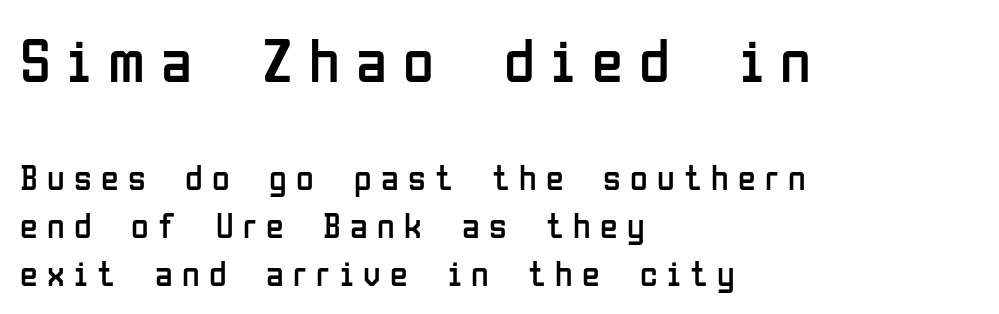
{"serif": "no", "italic": "no", "bold": "no", "weight": "regular", "width": "condensed", "stroke_contrast": "low", "x_height": "medium", "monospaced": "no", "underline": "no", "align": "left", "line_spacing": "normal", "line_spacing_ratio": 1.33, "letter_spacing": "wide", "letter_spacing_em": 0.26, "larger_block": "first", "size_ratio": 1.75, "glyph_px": 63}
